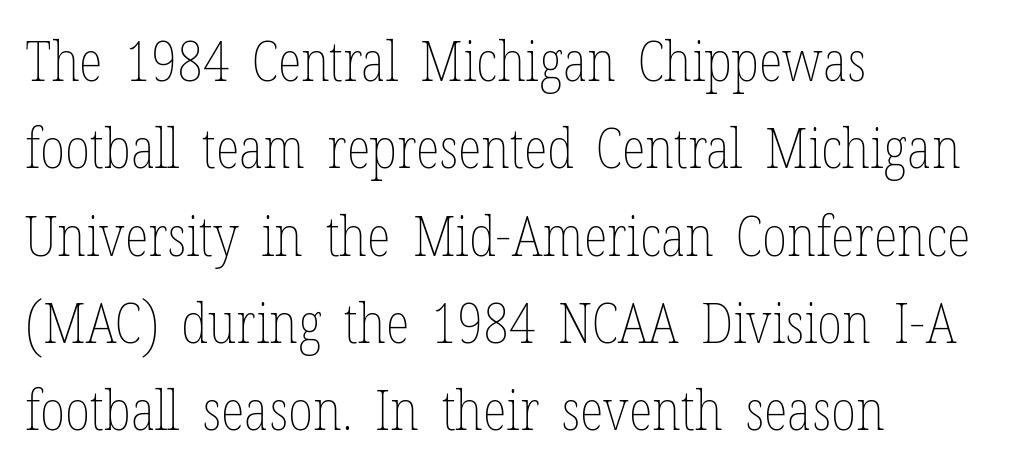
The image shows 56 px thin, condensed type, upright; set left-aligned, normal line spacing (1.56x), normal letter spacing, not underlined; low stroke contrast and a medium x-height.
